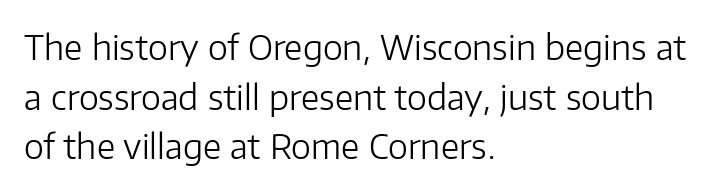
Q: Is the text bold? A: No.
Q: Is the text italic (slanted)? A: No, it is upright.
Q: Is the typeface a serif or a sans-serif typeface? A: Sans-serif.
Q: Is the text underlined? A: No.
Q: How is the paragraph aligned? A: Left-aligned.
Q: Is the spacing between letters normal or unusually wide? A: Normal.
Q: Is the spacing between lines tight, normal or loose? A: Normal.
Q: Width (condensed, normal, or wide)? A: Normal.
Q: Stroke contrast? A: Low.
Q: x-height? A: Medium.
Q: Monospaced? A: No.
